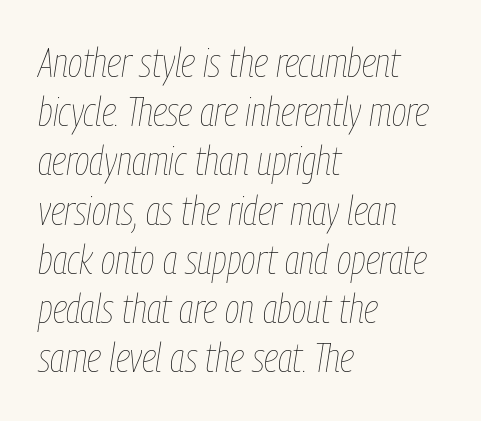
The image shows 40 px thin, condensed type, italic (leaning right); set left-aligned, line spacing 1.23x, normal letter spacing, not underlined; low stroke contrast and a medium x-height.
